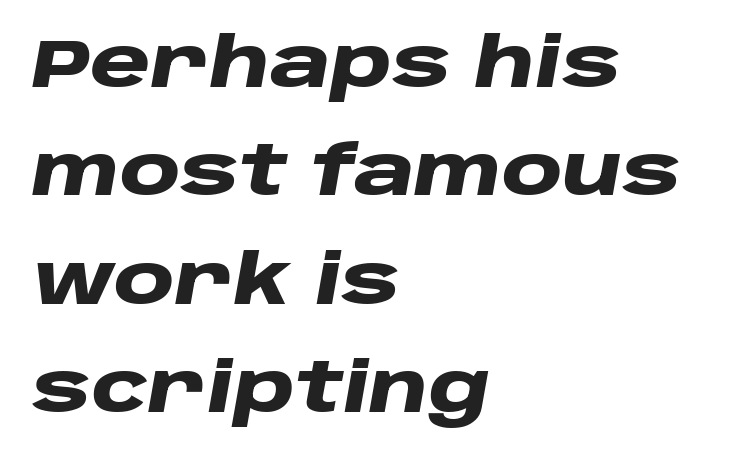
{"italic": "yes", "lean": "right", "slant_degrees": 10, "bold": "yes", "weight": "heavy", "width": "wide", "stroke_contrast": "low", "x_height": "large", "monospaced": "no", "underline": "no", "align": "left", "line_spacing": "normal", "line_spacing_ratio": 1.57, "letter_spacing": "normal", "letter_spacing_em": 0.0, "glyph_px": 69}
